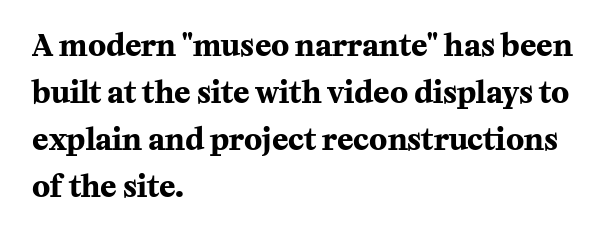
Bare-footed words on every line. The rendering uses natural spacing where letterforms have individual widths. Stroke thickness is high; the sample reads as a true bold. The lines are quadded left. Each new line begins a customary step beneath the previous one.
